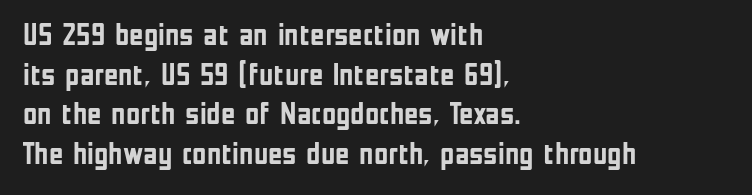
The image shows 31 px semibold, condensed sans-serif type, upright; set left-aligned, normal line spacing (1.28x), normal letter spacing, not underlined; low stroke contrast and a medium x-height.
